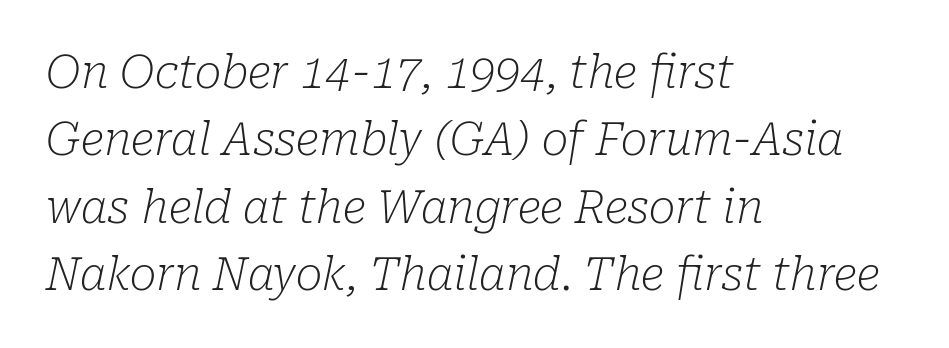
{"serif": "yes", "italic": "yes", "lean": "right", "slant_degrees": 10, "bold": "no", "weight": "light", "width": "normal", "stroke_contrast": "low", "x_height": "medium", "monospaced": "no", "underline": "no", "align": "left", "line_spacing": "normal", "line_spacing_ratio": 1.5, "letter_spacing": "normal", "letter_spacing_em": 0.0, "glyph_px": 45}
